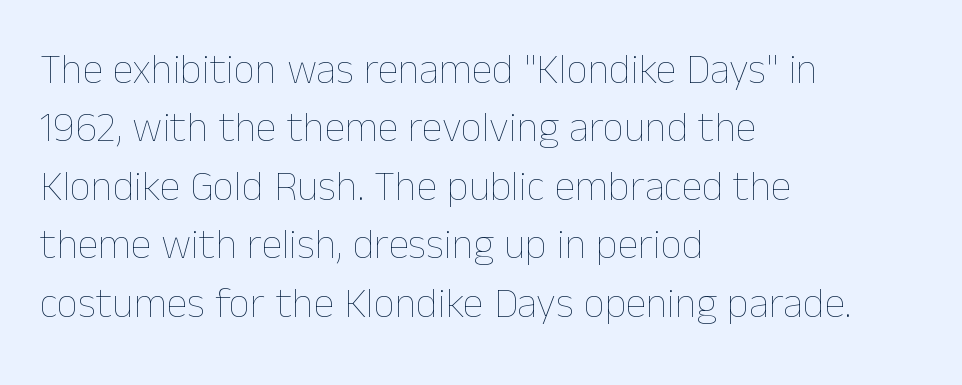
{"italic": "no", "bold": "no", "weight": "thin", "width": "normal", "stroke_contrast": "low", "x_height": "medium", "monospaced": "no", "underline": "no", "align": "left", "line_spacing": "normal", "line_spacing_ratio": 1.39, "letter_spacing": "normal", "letter_spacing_em": 0.0, "glyph_px": 42}
